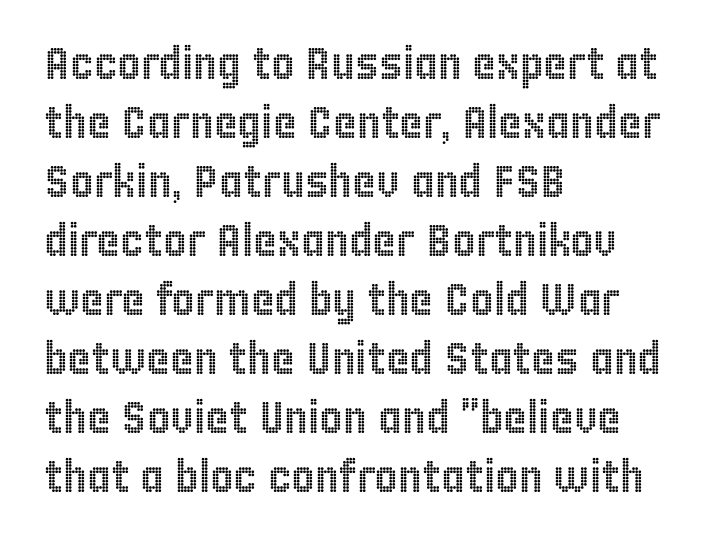
Q: Is the text italic (slanted)? A: No, it is upright.
Q: Is the text underlined? A: No.
Q: How is the paragraph aligned? A: Left-aligned.
Q: Is the spacing between letters normal or unusually wide? A: Normal.
Q: Is the spacing between lines tight, normal or loose? A: Normal.
Q: Width (condensed, normal, or wide)? A: Condensed.
Q: x-height? A: Large.
Q: Monospaced? A: No.
